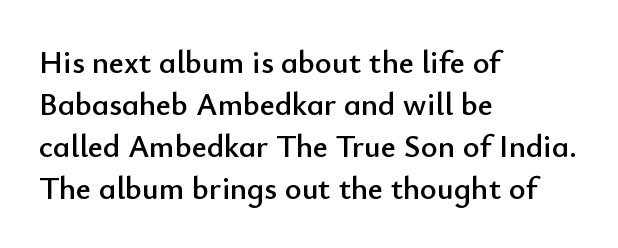
Horizontal alignment here is leftward, the default for most running prose. The type sits square on the baseline with zero lean. A typesetter would call this zero additional tracking. The zone under the glyphs is completely vacant.
